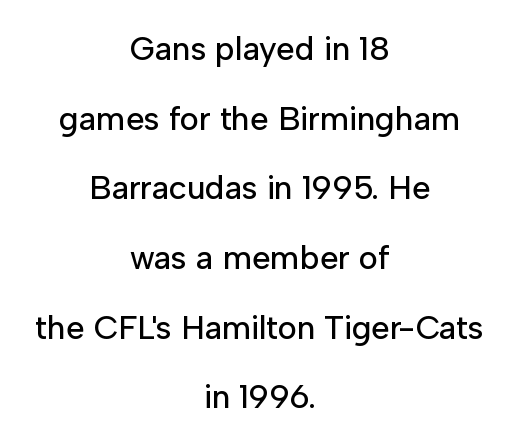
Q: Is the text italic (slanted)? A: No, it is upright.
Q: Is the typeface a serif or a sans-serif typeface? A: Sans-serif.
Q: Is the text underlined? A: No.
Q: How is the paragraph aligned? A: Centered.
Q: Is the spacing between letters normal or unusually wide? A: Normal.
Q: Is the spacing between lines tight, normal or loose? A: Loose.
Q: Width (condensed, normal, or wide)? A: Normal.
Q: Stroke contrast? A: Low.
Q: x-height? A: Medium.
Q: Monospaced? A: No.
